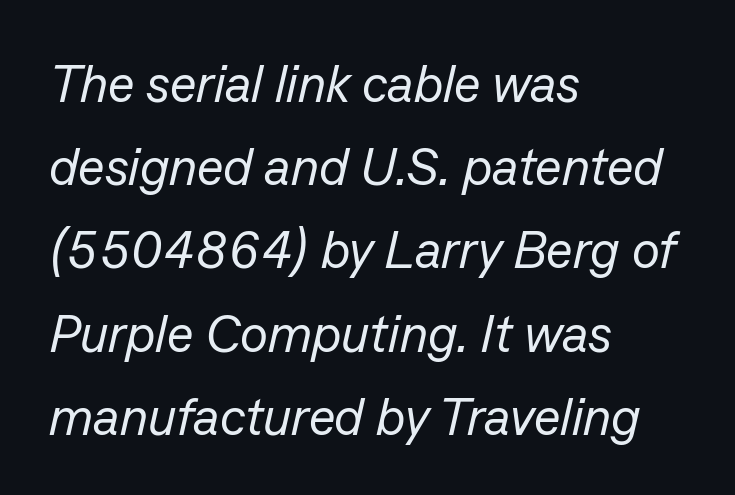
Q: Is the text bold? A: No.
Q: Is the text italic (slanted)? A: Yes, it leans right by about 13 degrees.
Q: Is the text underlined? A: No.
Q: How is the paragraph aligned? A: Left-aligned.
Q: Is the spacing between letters normal or unusually wide? A: Normal.
Q: Is the spacing between lines tight, normal or loose? A: Normal.
Q: Width (condensed, normal, or wide)? A: Normal.
Q: Stroke contrast? A: Low.
Q: x-height? A: Medium.
Q: Monospaced? A: No.
